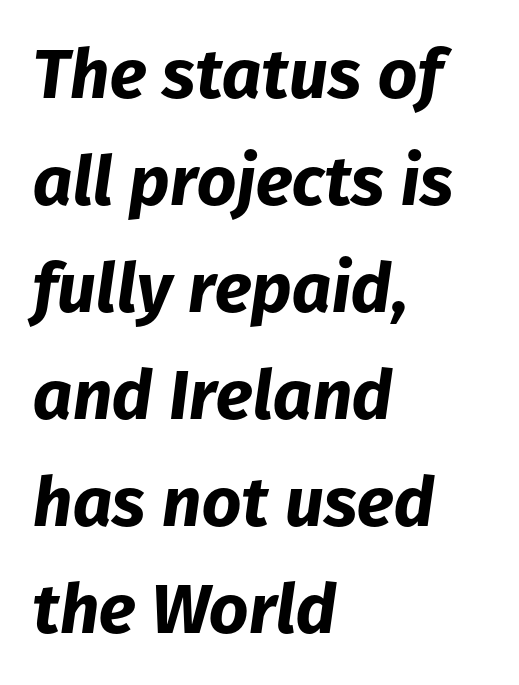
The image shows 69 px bold type, italic (leaning right); set left-aligned, normal line spacing (1.55x), normal letter spacing, not underlined; low stroke contrast and a medium x-height.
